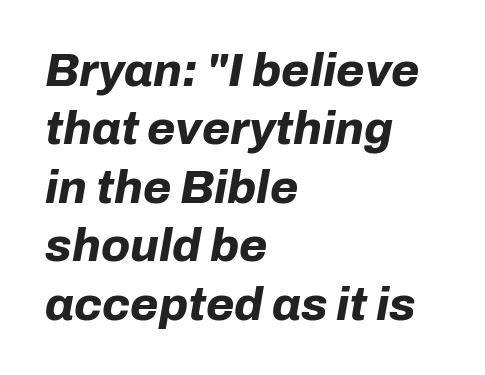
Q: Is the text bold? A: Yes.
Q: Is the text italic (slanted)? A: Yes, it leans right by about 10 degrees.
Q: Is the text underlined? A: No.
Q: How is the paragraph aligned? A: Left-aligned.
Q: Is the spacing between letters normal or unusually wide? A: Normal.
Q: Is the spacing between lines tight, normal or loose? A: Normal.
Q: Width (condensed, normal, or wide)? A: Normal.
Q: Stroke contrast? A: Low.
Q: x-height? A: Medium.
Q: Monospaced? A: No.
